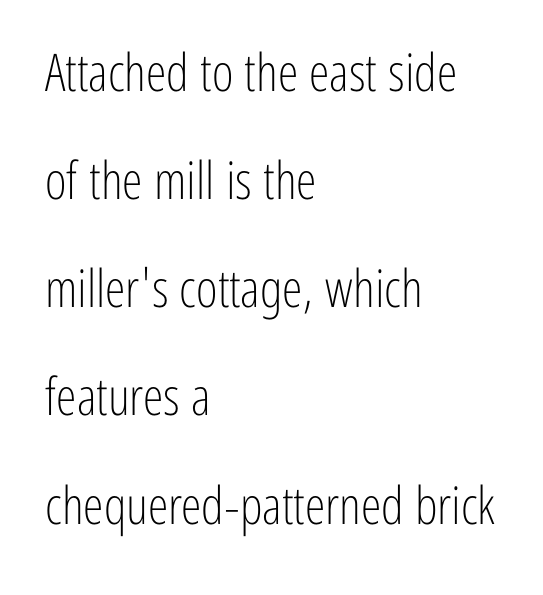
{"serif": "no", "italic": "no", "bold": "no", "weight": "light", "width": "condensed", "stroke_contrast": "low", "x_height": "medium", "monospaced": "no", "underline": "no", "align": "left", "line_spacing": "loose", "line_spacing_ratio": 2.08, "letter_spacing": "normal", "letter_spacing_em": 0.0, "glyph_px": 52}
